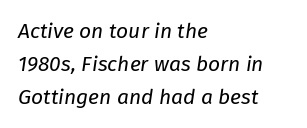
{"italic": "yes", "lean": "right", "slant_degrees": 8, "bold": "no", "underline": "no", "align": "left", "line_spacing": "normal", "line_spacing_ratio": 1.56, "letter_spacing": "normal", "letter_spacing_em": 0.0, "glyph_px": 21}
